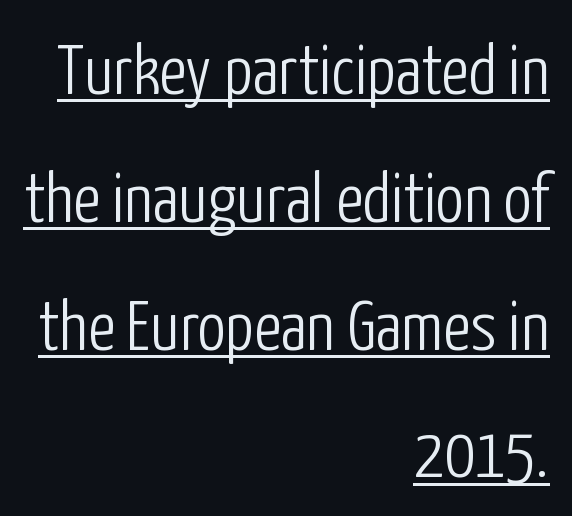
The image shows 71 px light, condensed sans-serif type, upright; set right-aligned, line spacing 1.8x, normal letter spacing, underlined; low stroke contrast and a medium x-height.
